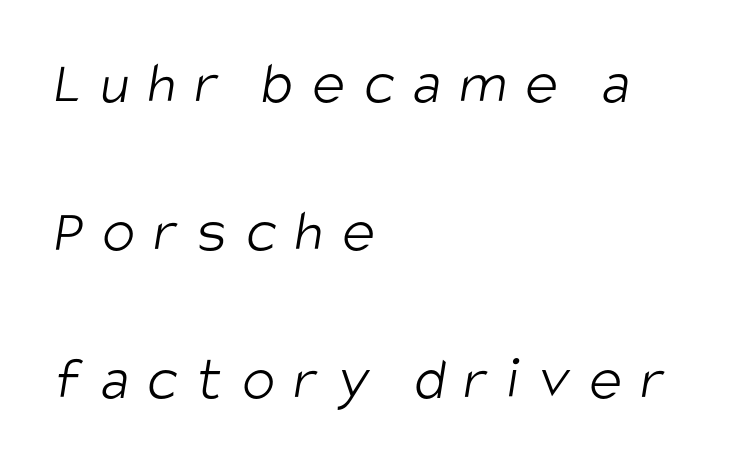
Caption: expanded tracking, letters set apart. The passage shown is not underscored anywhere. The ragged edge is on the right, which tells us the setting is flush left. Nope, no serifs anywhere on these letters. Each letter keeps its own natural width here, so spacing adapts to shape.
